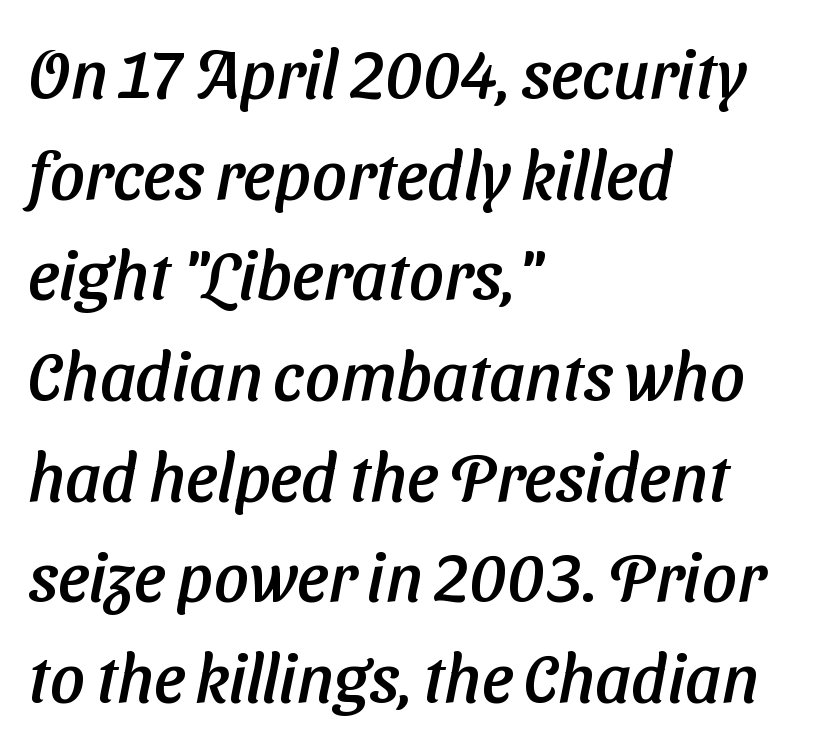
Q: Is the typeface a serif or a sans-serif typeface? A: Sans-serif.
Q: Is the text underlined? A: No.
Q: How is the paragraph aligned? A: Left-aligned.
Q: Is the spacing between letters normal or unusually wide? A: Normal.
Q: Is the spacing between lines tight, normal or loose? A: Normal.
Q: Width (condensed, normal, or wide)? A: Normal.
Q: Stroke contrast? A: Low.
Q: x-height? A: Medium.
Q: Monospaced? A: No.
